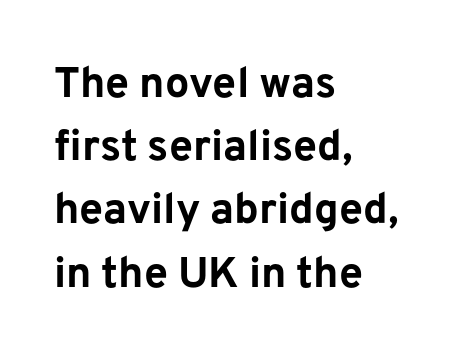
The image shows 43 px bold sans-serif type, upright; set left-aligned, normal line spacing (1.47x), normal letter spacing, not underlined; low stroke contrast and a medium x-height.
